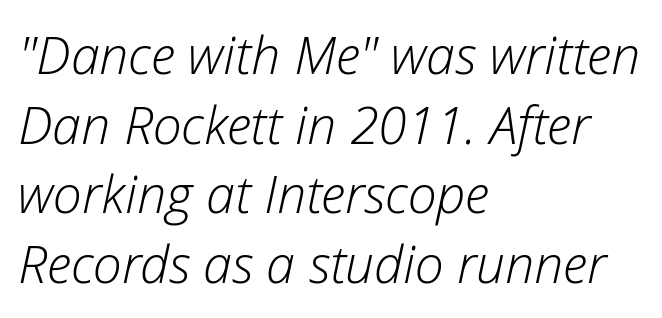
Q: Is the text bold? A: No.
Q: Is the text italic (slanted)? A: Yes, it leans right by about 12 degrees.
Q: Is the text underlined? A: No.
Q: How is the paragraph aligned? A: Left-aligned.
Q: Is the spacing between letters normal or unusually wide? A: Normal.
Q: Is the spacing between lines tight, normal or loose? A: Normal.
Q: Width (condensed, normal, or wide)? A: Normal.
Q: Stroke contrast? A: Low.
Q: x-height? A: Medium.
Q: Monospaced? A: No.
